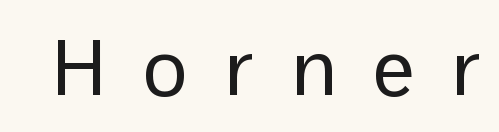
The image shows 78 px regular-weight sans-serif type, upright; set unusually wide letter spacing (+0.45 em), not underlined; low stroke contrast and a medium x-height.
